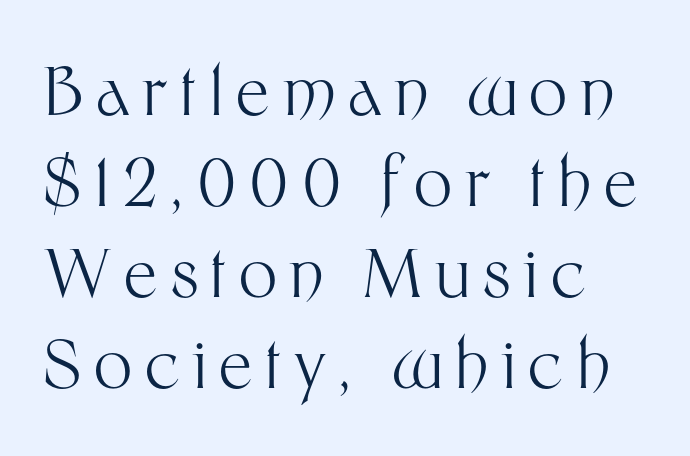
Q: Is the text bold? A: No.
Q: Is the text italic (slanted)? A: No, it is upright.
Q: Is the typeface a serif or a sans-serif typeface? A: Sans-serif.
Q: Is the text underlined? A: No.
Q: How is the paragraph aligned? A: Left-aligned.
Q: Is the spacing between lines tight, normal or loose? A: Normal.
Q: Width (condensed, normal, or wide)? A: Normal.
Q: Stroke contrast? A: Medium.
Q: x-height? A: Medium.
Q: Monospaced? A: No.
